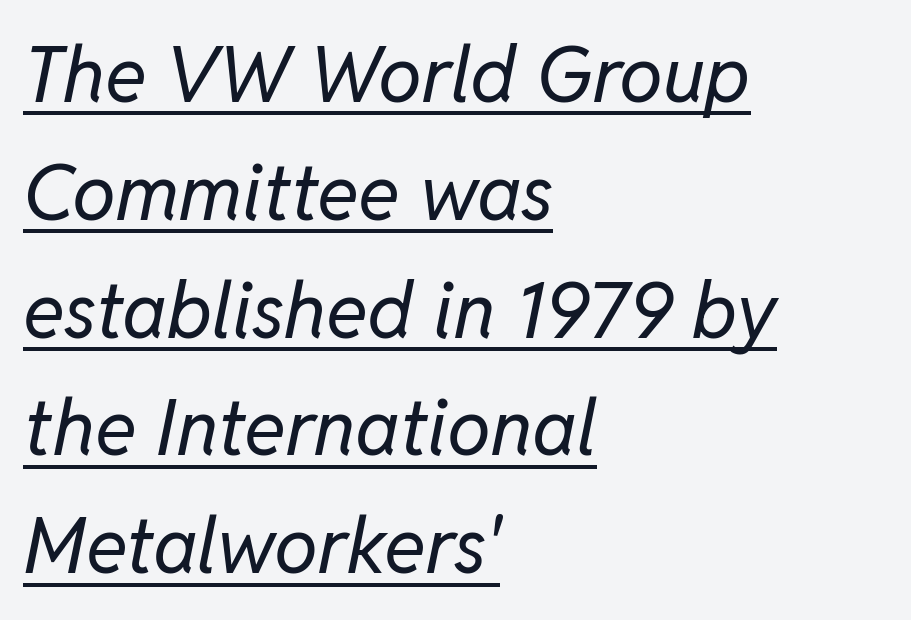
The image shows 78 px regular-weight type, italic (leaning right); set left-aligned, normal line spacing (1.51x), normal letter spacing, underlined; low stroke contrast and a medium x-height.
